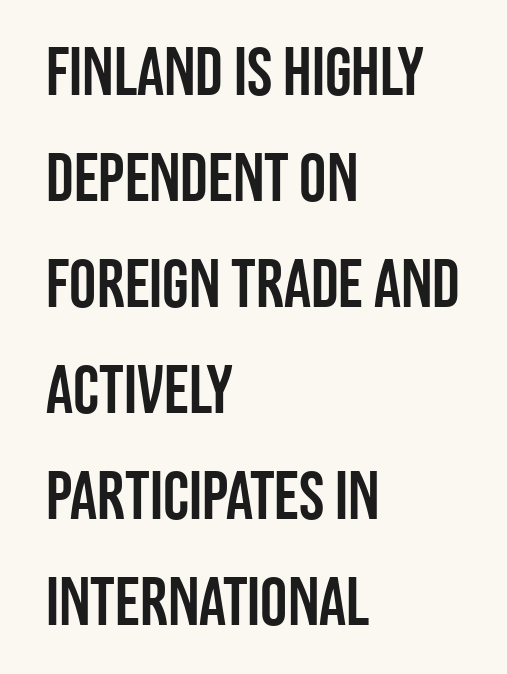
The image shows 68 px condensed sans-serif type, upright; set left-aligned, normal line spacing (1.56x), normal letter spacing, not underlined; low stroke contrast and a large x-height.
